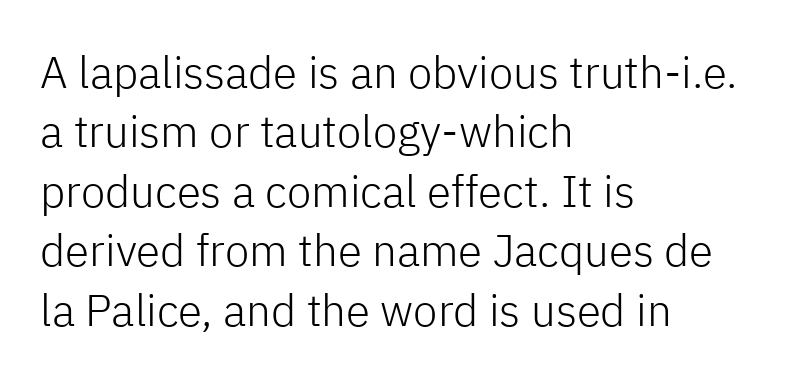
The image shows 44 px light sans-serif type, upright; set left-aligned, normal line spacing (1.35x), normal letter spacing, not underlined; low stroke contrast and a medium x-height.
